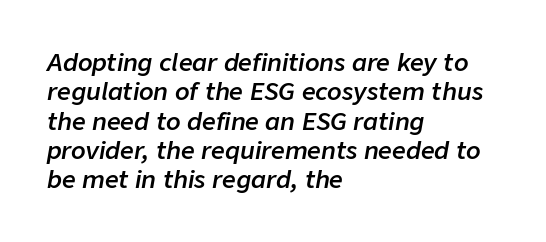
The image shows 24 px text type, italic (leaning right); set left-aligned, line spacing 1.22x, normal letter spacing, not underlined.
